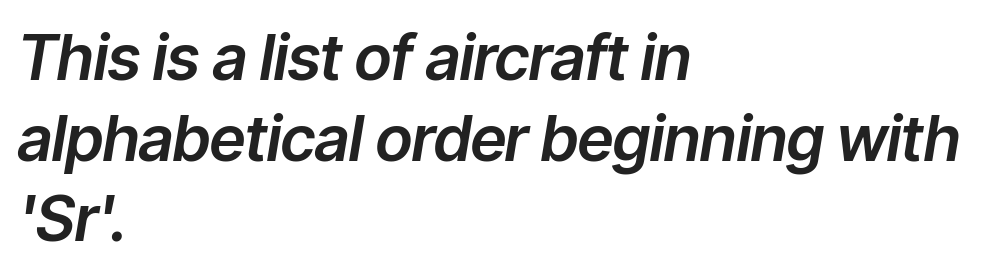
Q: Is the text italic (slanted)? A: Yes, it leans right by about 9 degrees.
Q: Is the text underlined? A: No.
Q: How is the paragraph aligned? A: Left-aligned.
Q: Is the spacing between letters normal or unusually wide? A: Normal.
Q: Is the spacing between lines tight, normal or loose? A: Normal.
Q: Width (condensed, normal, or wide)? A: Normal.
Q: Stroke contrast? A: Low.
Q: x-height? A: Medium.
Q: Monospaced? A: No.
